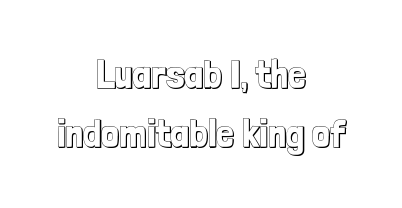
Q: Is the text italic (slanted)? A: No, it is upright.
Q: Is the text underlined? A: No.
Q: How is the paragraph aligned? A: Centered.
Q: Is the spacing between letters normal or unusually wide? A: Normal.
Q: Is the spacing between lines tight, normal or loose? A: Normal.
Q: Width (condensed, normal, or wide)? A: Condensed.
Q: x-height? A: Medium.
Q: Monospaced? A: No.
